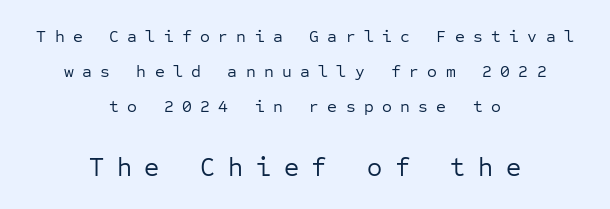
Centered paragraph, ragged on both sides. Vertical stems look standard width or narrower in stroke. Clear beneath every line of the passage. The rendering inserts visible extra space after every character. Regarding leading, the lines here are spaced well apart.
